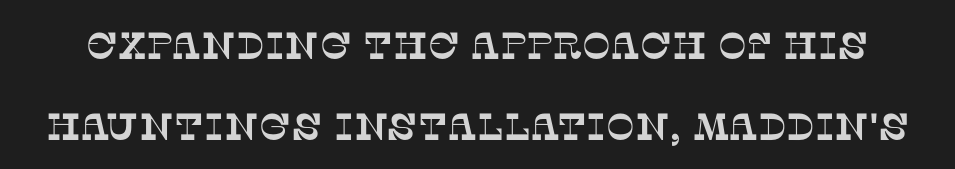
{"serif": "yes", "width": "normal", "stroke_contrast": "low", "x_height": "large", "monospaced": "no", "underline": "no", "line_spacing": "loose", "line_spacing_ratio": 2.12, "letter_spacing": "normal", "letter_spacing_em": 0.0, "glyph_px": 38}
